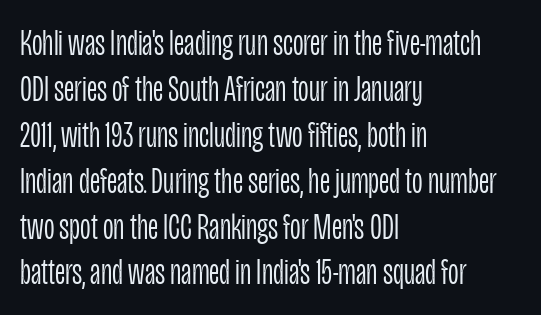
Q: Is the text bold? A: No.
Q: Is the text italic (slanted)? A: No, it is upright.
Q: Is the typeface a serif or a sans-serif typeface? A: Sans-serif.
Q: Is the text underlined? A: No.
Q: How is the paragraph aligned? A: Left-aligned.
Q: Is the spacing between letters normal or unusually wide? A: Normal.
Q: Width (condensed, normal, or wide)? A: Condensed.
Q: Stroke contrast? A: Low.
Q: x-height? A: Large.
Q: Monospaced? A: No.
